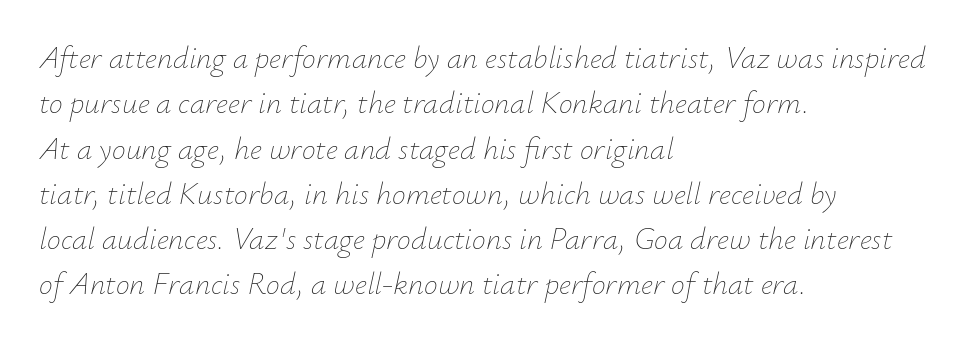
Q: Is the text bold? A: No.
Q: Is the text italic (slanted)? A: Yes, it leans right by about 12 degrees.
Q: Is the text underlined? A: No.
Q: How is the paragraph aligned? A: Left-aligned.
Q: Is the spacing between letters normal or unusually wide? A: Normal.
Q: Is the spacing between lines tight, normal or loose? A: Normal.
Q: Width (condensed, normal, or wide)? A: Normal.
Q: Stroke contrast? A: Low.
Q: x-height? A: Small.
Q: Monospaced? A: No.
